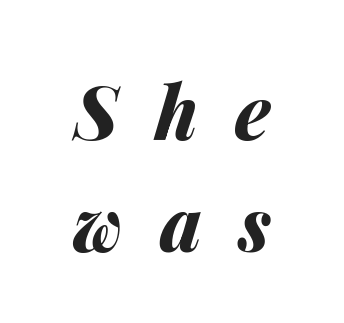
{"italic": "yes", "lean": "right", "slant_degrees": 14, "bold": "yes", "weight": "bold", "width": "normal", "stroke_contrast": "medium", "x_height": "medium", "monospaced": "no", "underline": "no", "align": "center", "line_spacing": "normal", "line_spacing_ratio": 1.52, "letter_spacing": "wide", "letter_spacing_em": 0.5, "glyph_px": 74}
